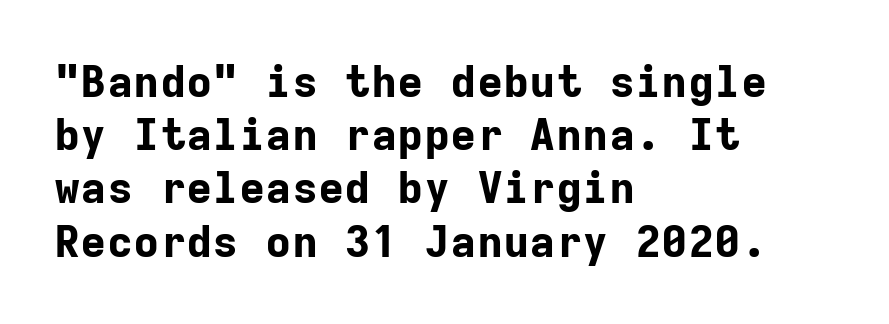
Each letter, wide or thin by design, is forced into the same width here. Regarding serifs, this sample does without them. A typesetter would call this zero additional tracking. The sample has been set heavy, in full bold. These lines are set flush left with a ragged right edge. Is there any slant? The stems are plumb.
